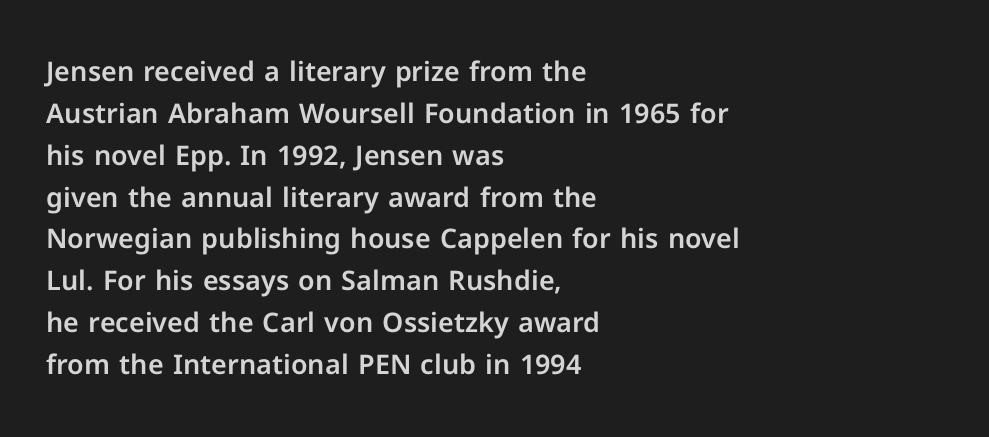
Q: Is the text italic (slanted)? A: No, it is upright.
Q: Is the text underlined? A: No.
Q: How is the paragraph aligned? A: Left-aligned.
Q: Is the spacing between letters normal or unusually wide? A: Normal.
Q: Is the spacing between lines tight, normal or loose? A: Normal.
